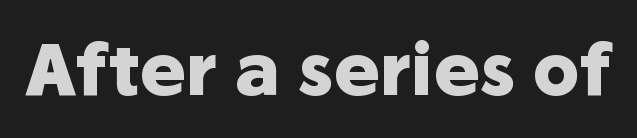
Is this a fixed-width face? No — the glyphs have proportional, varying widths. Letterform terminals end flat and unadorned throughout the passage. The tracking reads as untouched default to a designer's eye. Clear beneath every line of the passage.
